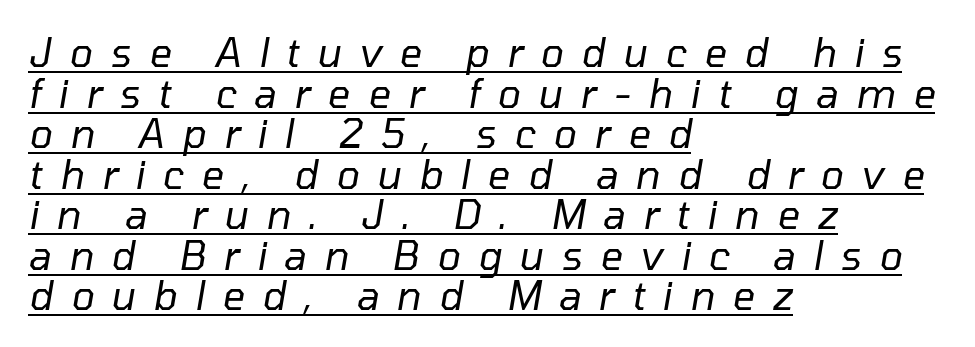
The image shows 39 px regular-weight type, italic (leaning right); set left-aligned, tight line spacing (1.04x), unusually wide letter spacing (+0.45 em), underlined; low stroke contrast and a medium x-height.
